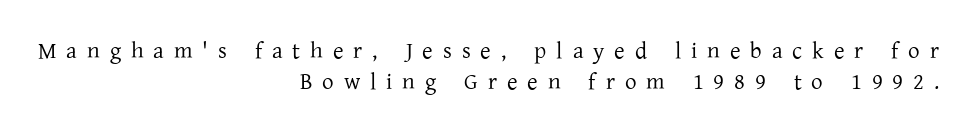
{"italic": "no", "bold": "no", "underline": "no", "align": "right", "line_spacing": "normal", "line_spacing_ratio": 1.36, "letter_spacing": "wide", "letter_spacing_em": 0.43, "glyph_px": 23}
